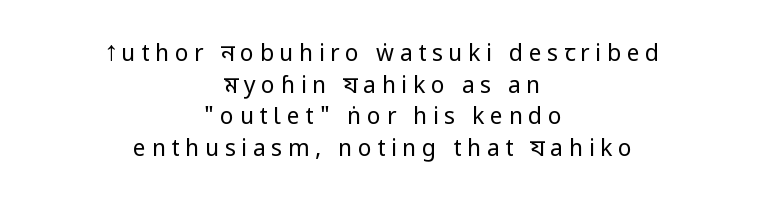
The vertical gap from one line to the next is medium. The face used here is rendered with a markedly widened letterfit. The characters are drawn with everyday or finer stroke widths. The axis of the letterforms is exactly vertical. Check under the words: just untouched page. Horizontally, the lines are justified to the midpoint only.
